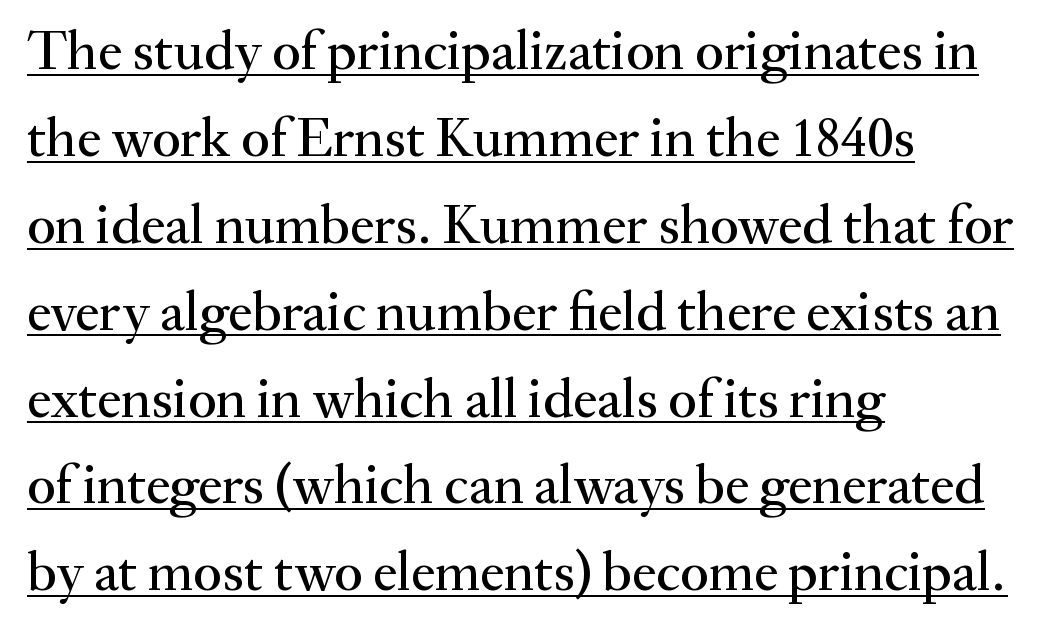
The image shows 55 px serif type, upright; set left-aligned, normal line spacing (1.58x), normal letter spacing, underlined; medium stroke contrast and a small x-height.
